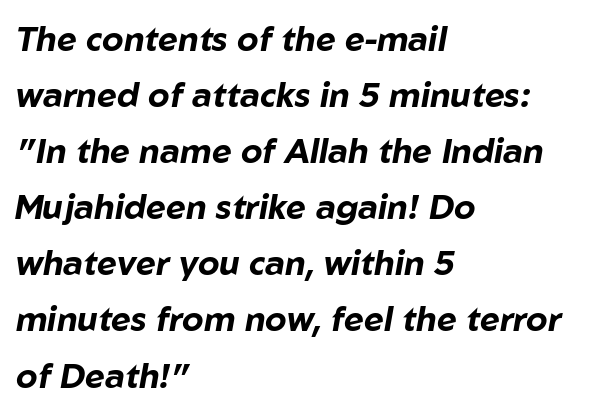
The image shows 34 px bold type, italic (leaning right); set left-aligned, normal line spacing (1.65x), normal letter spacing, not underlined; low stroke contrast and a medium x-height.
